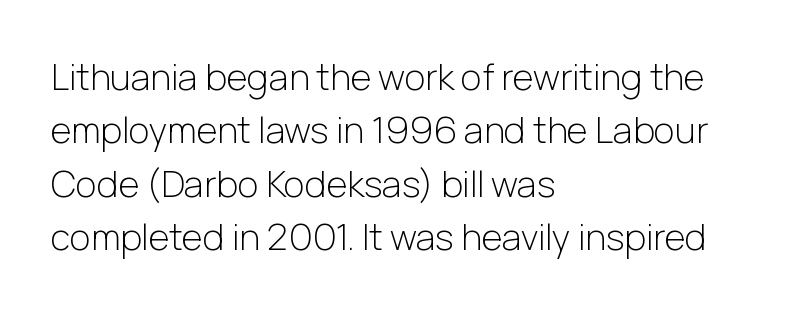
Observe the absence of serifs on each vertical stroke in this sample. Standard letterfit; no display-style spreading of the glyphs. The font's upright variant was chosen for this text. No word sits above an underline. The typesetting does not lean heavy: it is not bold. The passage shown stacks its lines at a standard gap.
